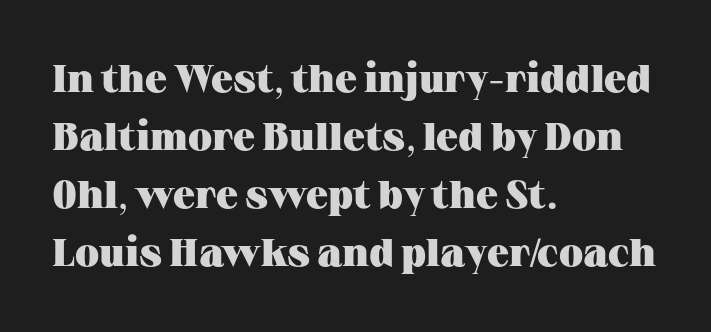
Q: Is the text bold? A: Yes.
Q: Is the text italic (slanted)? A: No, it is upright.
Q: Is the typeface a serif or a sans-serif typeface? A: Serif.
Q: Is the text underlined? A: No.
Q: How is the paragraph aligned? A: Left-aligned.
Q: Is the spacing between letters normal or unusually wide? A: Normal.
Q: Is the spacing between lines tight, normal or loose? A: Normal.
Q: Width (condensed, normal, or wide)? A: Wide.
Q: Stroke contrast? A: Medium.
Q: x-height? A: Medium.
Q: Monospaced? A: No.
